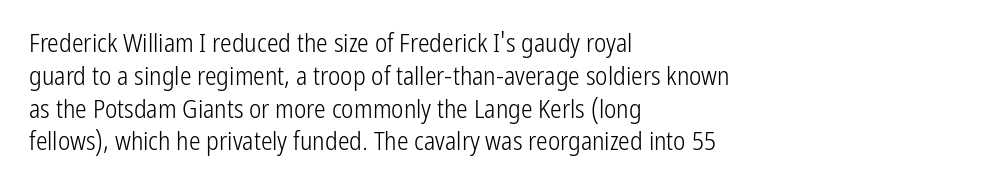
Q: Is the text bold? A: No.
Q: Is the text italic (slanted)? A: No, it is upright.
Q: Is the text underlined? A: No.
Q: How is the paragraph aligned? A: Left-aligned.
Q: Is the spacing between letters normal or unusually wide? A: Normal.
Q: Is the spacing between lines tight, normal or loose? A: Normal.
